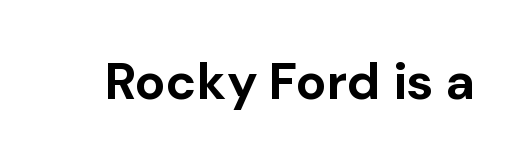
Q: Is the text bold? A: Yes.
Q: Is the text italic (slanted)? A: No, it is upright.
Q: Is the typeface a serif or a sans-serif typeface? A: Sans-serif.
Q: Is the text underlined? A: No.
Q: Is the spacing between letters normal or unusually wide? A: Normal.
Q: Width (condensed, normal, or wide)? A: Normal.
Q: Stroke contrast? A: Low.
Q: x-height? A: Medium.
Q: Monospaced? A: No.
